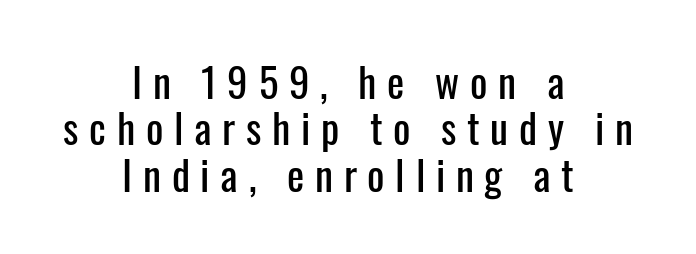
{"serif": "no", "italic": "no", "width": "condensed", "stroke_contrast": "low", "x_height": "medium", "monospaced": "no", "underline": "no", "align": "center", "line_spacing": "tight", "line_spacing_ratio": 1.13, "letter_spacing": "wide", "letter_spacing_em": 0.26, "glyph_px": 41}
